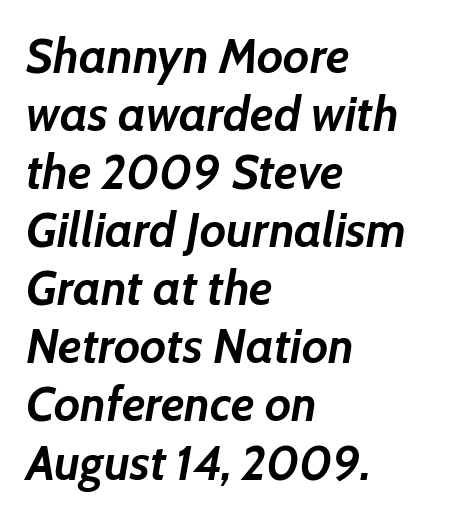
Q: Is the text bold? A: Yes.
Q: Is the text italic (slanted)? A: Yes, it leans right by about 7 degrees.
Q: Is the text underlined? A: No.
Q: How is the paragraph aligned? A: Left-aligned.
Q: Is the spacing between letters normal or unusually wide? A: Normal.
Q: Width (condensed, normal, or wide)? A: Normal.
Q: Stroke contrast? A: Low.
Q: x-height? A: Medium.
Q: Monospaced? A: No.
